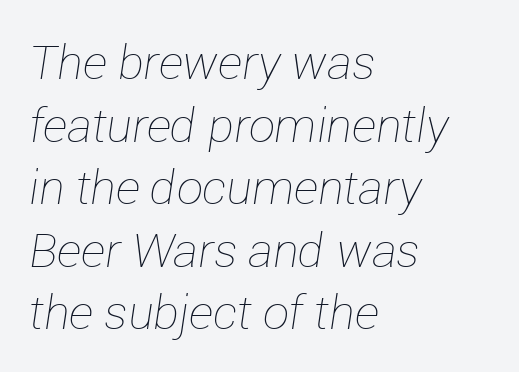
Q: Is the text bold? A: No.
Q: Is the text italic (slanted)? A: Yes, it leans right by about 12 degrees.
Q: Is the text underlined? A: No.
Q: How is the paragraph aligned? A: Left-aligned.
Q: Is the spacing between letters normal or unusually wide? A: Normal.
Q: Is the spacing between lines tight, normal or loose? A: Normal.
Q: Width (condensed, normal, or wide)? A: Normal.
Q: Stroke contrast? A: Low.
Q: x-height? A: Medium.
Q: Monospaced? A: No.
